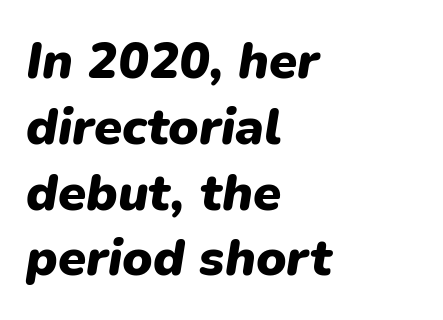
Q: Is the text bold? A: Yes.
Q: Is the text italic (slanted)? A: Yes, it leans right by about 9 degrees.
Q: Is the text underlined? A: No.
Q: How is the paragraph aligned? A: Left-aligned.
Q: Is the spacing between letters normal or unusually wide? A: Normal.
Q: Is the spacing between lines tight, normal or loose? A: Normal.
Q: Width (condensed, normal, or wide)? A: Normal.
Q: Stroke contrast? A: Low.
Q: x-height? A: Medium.
Q: Monospaced? A: No.
